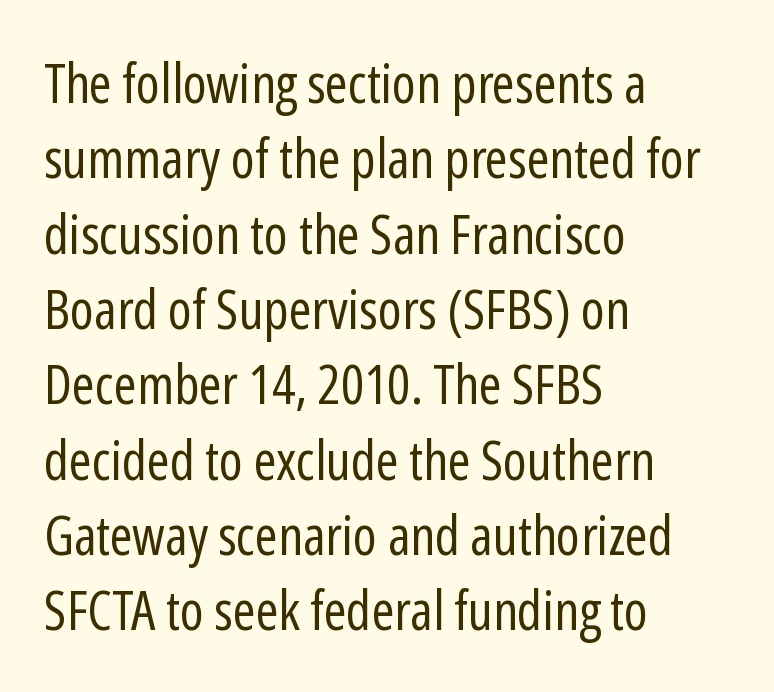
Q: Is the text bold? A: No.
Q: Is the text italic (slanted)? A: No, it is upright.
Q: Is the typeface a serif or a sans-serif typeface? A: Sans-serif.
Q: Is the text underlined? A: No.
Q: How is the paragraph aligned? A: Left-aligned.
Q: Is the spacing between letters normal or unusually wide? A: Normal.
Q: Is the spacing between lines tight, normal or loose? A: Normal.
Q: Width (condensed, normal, or wide)? A: Condensed.
Q: Stroke contrast? A: Low.
Q: x-height? A: Medium.
Q: Monospaced? A: No.
